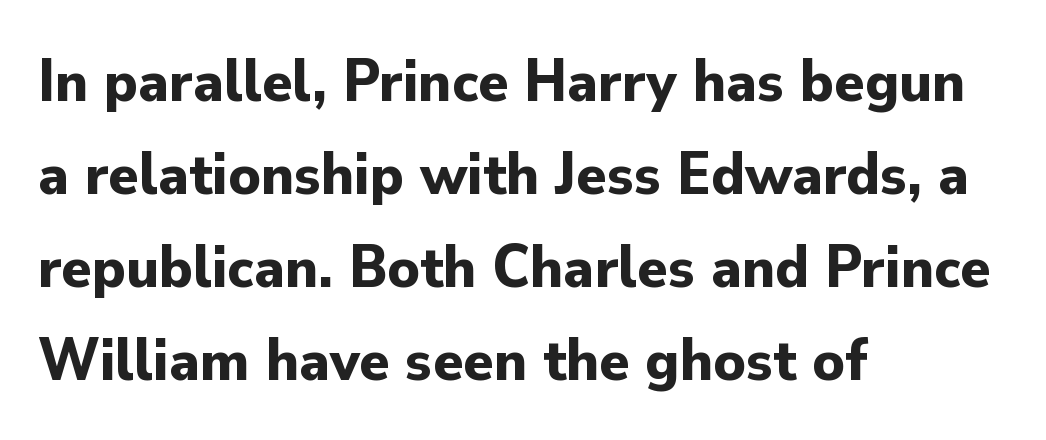
{"serif": "no", "italic": "no", "bold": "yes", "weight": "bold", "width": "normal", "stroke_contrast": "low", "x_height": "small", "monospaced": "no", "underline": "no", "align": "left", "line_spacing": "normal", "line_spacing_ratio": 1.5, "letter_spacing": "normal", "letter_spacing_em": 0.0, "glyph_px": 62}
